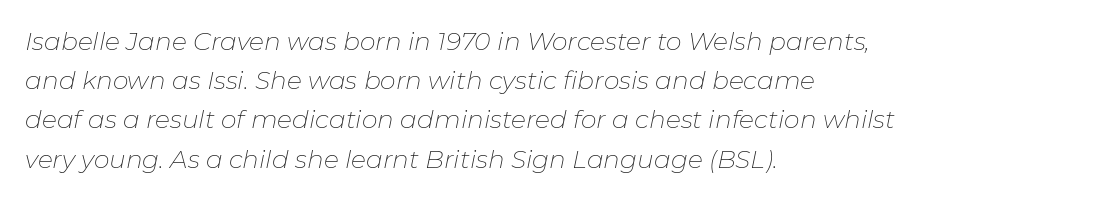
{"italic": "yes", "lean": "right", "slant_degrees": 11, "bold": "no", "underline": "no", "align": "left", "line_spacing": "normal", "line_spacing_ratio": 1.57, "letter_spacing": "normal", "letter_spacing_em": 0.0, "glyph_px": 25}
